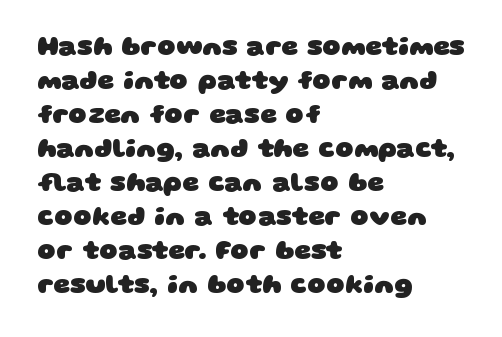
{"bold": "yes", "underline": "no", "align": "left", "line_spacing": "normal", "line_spacing_ratio": 1.31, "letter_spacing": "normal", "letter_spacing_em": 0.0, "glyph_px": 26}
